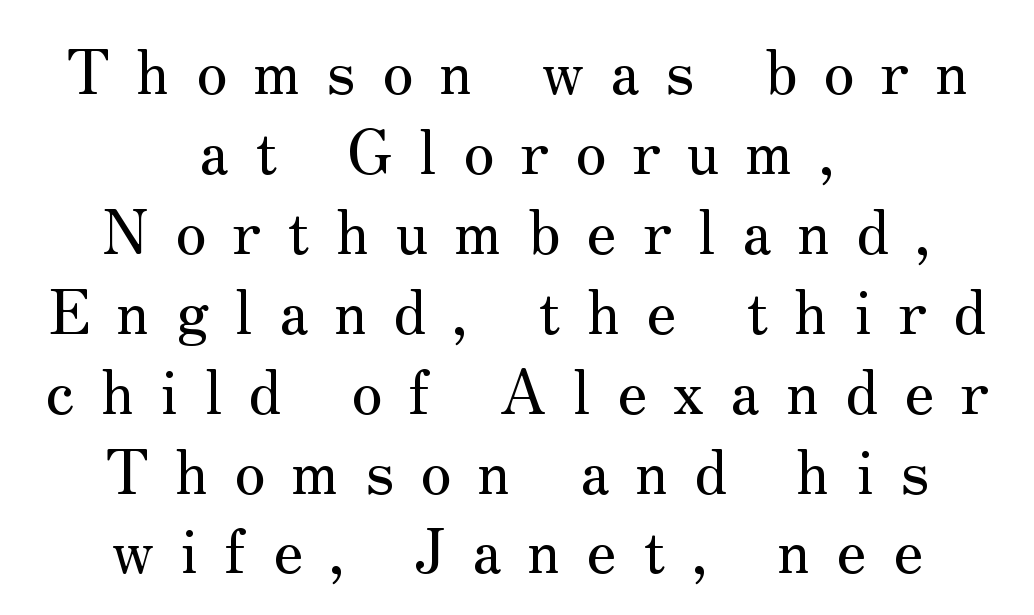
Q: Is the text italic (slanted)? A: No, it is upright.
Q: Is the typeface a serif or a sans-serif typeface? A: Serif.
Q: Is the text underlined? A: No.
Q: How is the paragraph aligned? A: Centered.
Q: Is the spacing between letters normal or unusually wide? A: Unusually wide.
Q: Is the spacing between lines tight, normal or loose? A: Normal.
Q: Width (condensed, normal, or wide)? A: Normal.
Q: Stroke contrast? A: Medium.
Q: x-height? A: Small.
Q: Monospaced? A: No.
